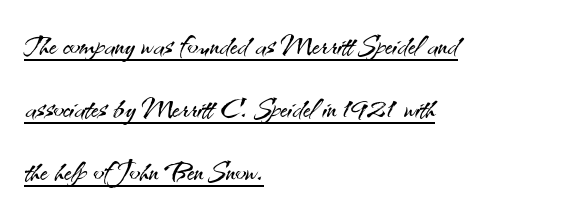
The image shows 40 px light sans-serif type; set left-aligned, normal line spacing (1.57x), normal letter spacing, underlined; medium stroke contrast and a small x-height.
